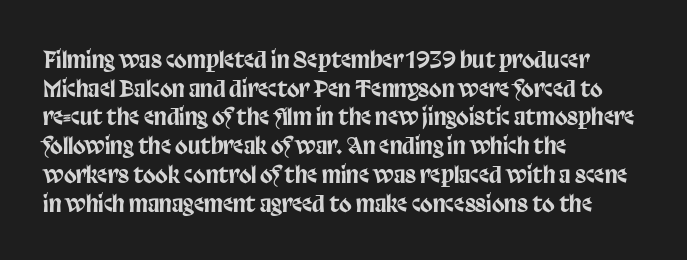
{"italic": "no", "underline": "no", "align": "left", "line_spacing": "normal", "line_spacing_ratio": 1.25, "letter_spacing": "normal", "letter_spacing_em": 0.0, "glyph_px": 23}
